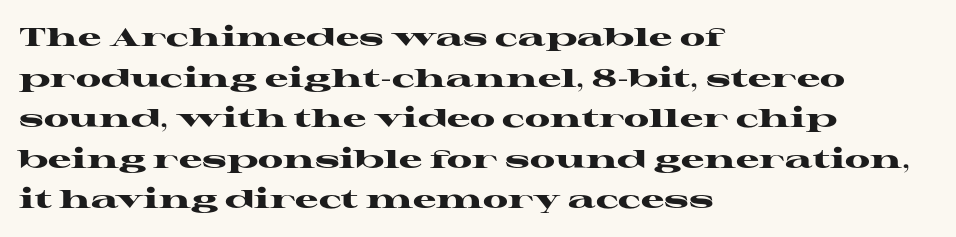
The image shows 26 px bold type, upright; set left-aligned, normal line spacing (1.56x), normal letter spacing, not underlined.
